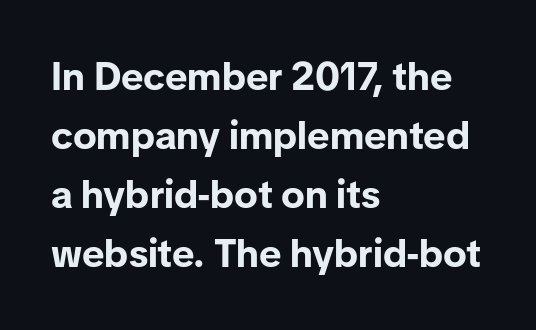
The image shows 39 px bold sans-serif type, upright; set left-aligned, normal line spacing (1.51x), normal letter spacing, not underlined; low stroke contrast and a medium x-height.
